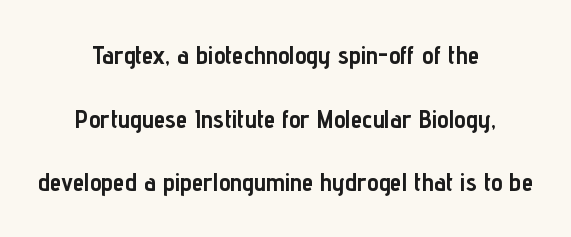
{"italic": "no", "bold": "yes", "underline": "no", "align": "center", "line_spacing": "loose", "line_spacing_ratio": 2.45, "letter_spacing": "normal", "letter_spacing_em": 0.0, "glyph_px": 26}
